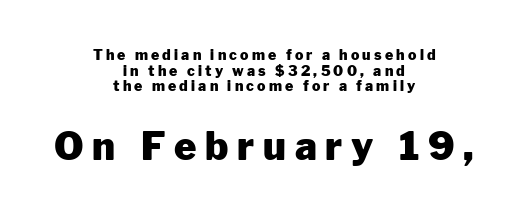
{"serif": "no", "italic": "no", "bold": "yes", "weight": "heavy", "width": "normal", "stroke_contrast": "low", "x_height": "medium", "monospaced": "no", "underline": "no", "align": "center", "line_spacing": "tight", "line_spacing_ratio": 1.11, "letter_spacing": "wide", "letter_spacing_em": 0.23, "larger_block": "second", "size_ratio": 2.71, "glyph_px": 38}
